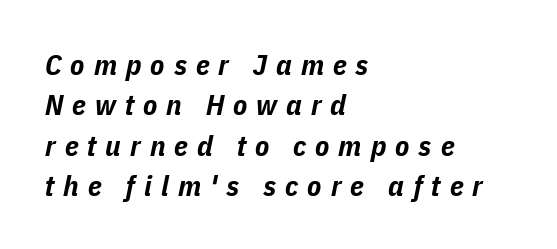
The image shows 29 px bold, condensed type, italic (leaning right); set left-aligned, normal line spacing (1.39x), unusually wide letter spacing (+0.31 em), not underlined; low stroke contrast and a medium x-height.
